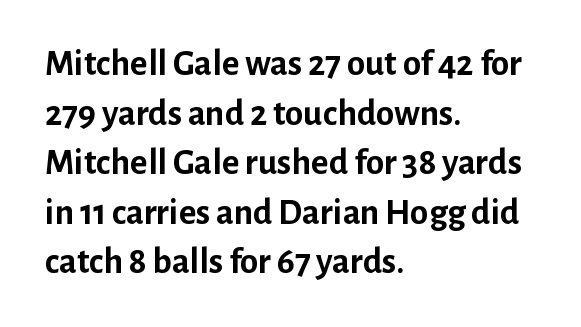
The image shows 37 px semibold sans-serif type, upright; set left-aligned, normal line spacing (1.34x), normal letter spacing, not underlined; low stroke contrast and a medium x-height.
